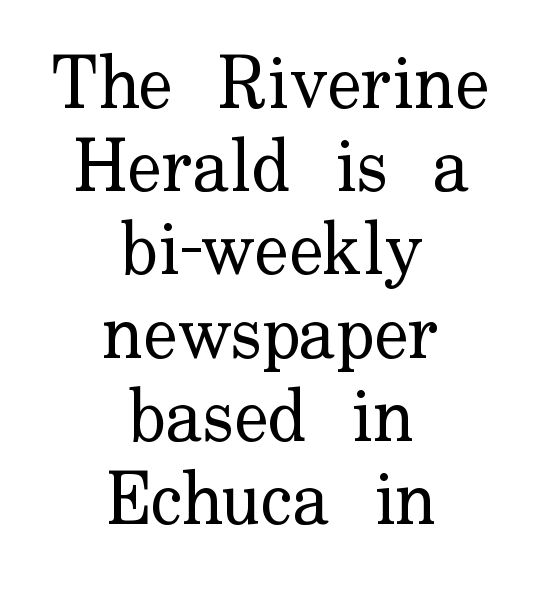
Closely set lines give the paragraph a compact silhouette. Students, note that the glyphs here touch the page at normal intervals. This rendering uses center alignment, leaving both contours irregular but symmetric. This sample uses an upright cut, with every glyph sitting square on the baseline. Each letter's strokes conclude with small projecting serifs. These lines are rendered in a variable-pitch font.
